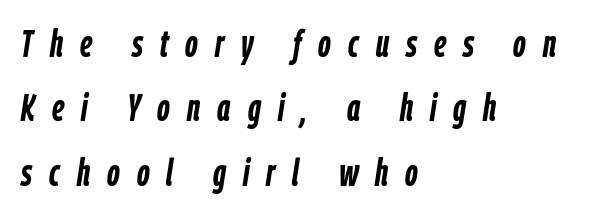
The image shows 37 px semibold, condensed type, italic (leaning right); set left-aligned, line spacing 1.74x, unusually wide letter spacing (+0.46 em), not underlined; low stroke contrast and a medium x-height.
